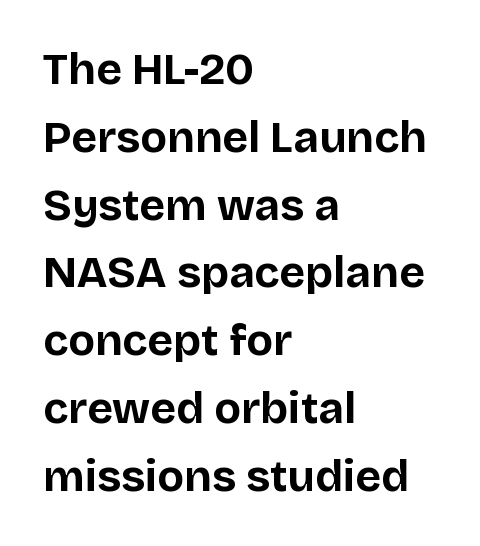
A classic flush-left, rag-right setting is used for this passage. Each letter keeps its own natural width here, so spacing adapts to shape. Each row of text sits above clean, open space. Stroke thickness is high; the sample reads as a true bold. Leading: standard. Italic: no, the glyphs are upright roman.
